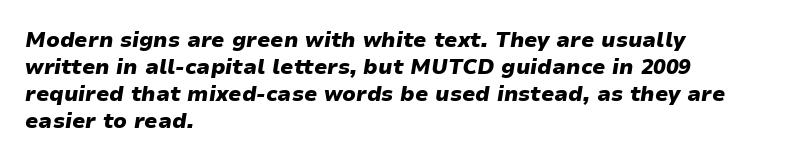
Q: Is the text bold? A: Yes.
Q: Is the text italic (slanted)? A: Yes, it leans right by about 9 degrees.
Q: Is the text underlined? A: No.
Q: How is the paragraph aligned? A: Left-aligned.
Q: Is the spacing between letters normal or unusually wide? A: Normal.
Q: Is the spacing between lines tight, normal or loose? A: Normal.
